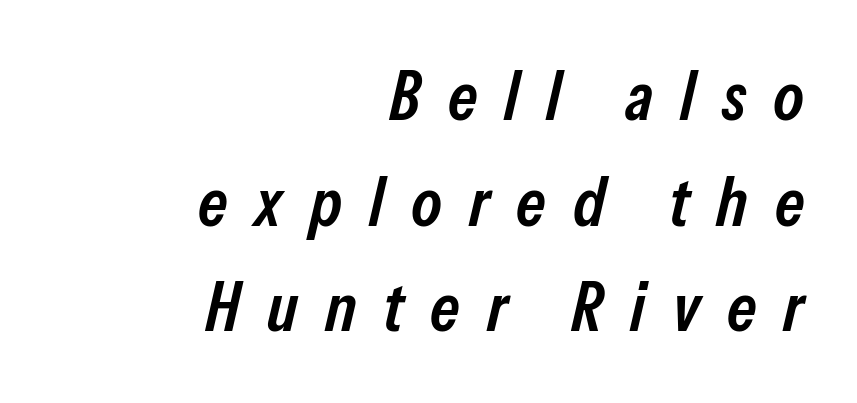
The image shows 69 px semibold, condensed type, italic (leaning right); set right-aligned, normal line spacing (1.53x), unusually wide letter spacing (+0.39 em), not underlined; low stroke contrast and a medium x-height.
